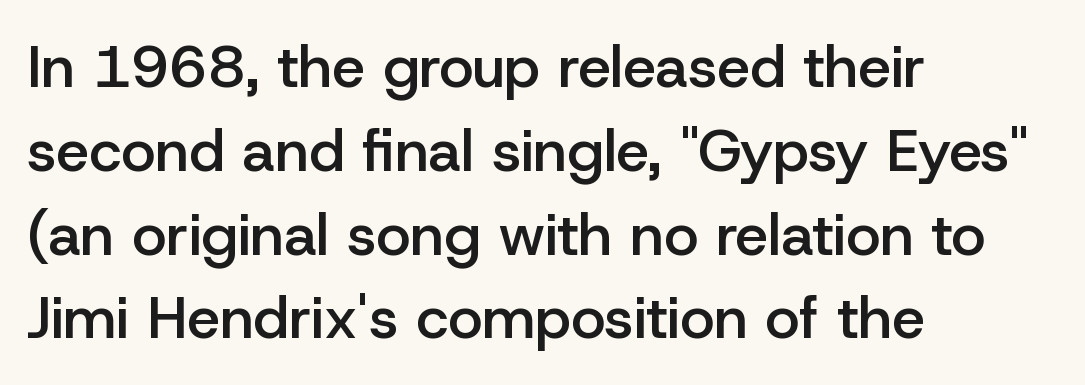
{"serif": "no", "italic": "no", "bold": "semi", "weight": "semibold", "width": "normal", "stroke_contrast": "low", "x_height": "medium", "monospaced": "no", "underline": "no", "align": "left", "line_spacing": "normal", "line_spacing_ratio": 1.42, "letter_spacing": "normal", "letter_spacing_em": 0.0, "glyph_px": 59}
